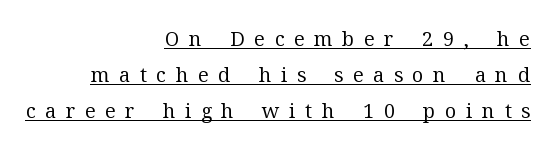
The image shows 20 px text type, upright; set right-aligned, line spacing 1.8x, unusually wide letter spacing (+0.48 em), underlined.
